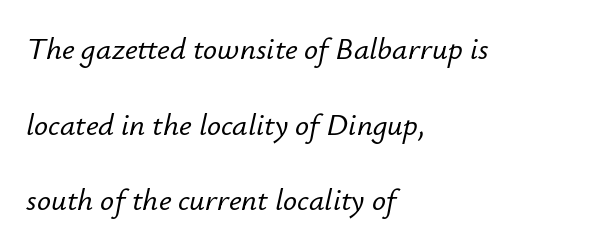
The image shows 31 px text type, italic (leaning right); set left-aligned, loose line spacing (2.44x), normal letter spacing, not underlined; low stroke contrast and a small x-height.
